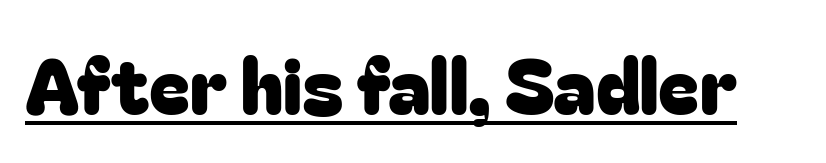
The image shows 77 px sans-serif type, upright; set normal letter spacing, underlined; low stroke contrast and a medium x-height.
